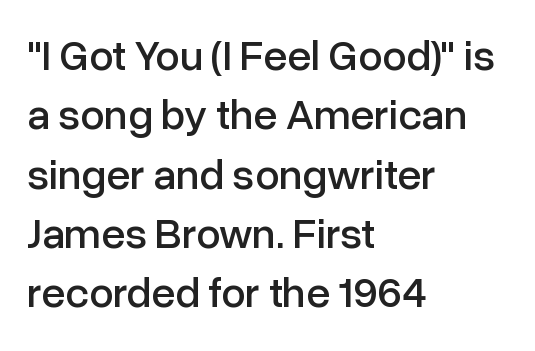
Q: Is the text italic (slanted)? A: No, it is upright.
Q: Is the typeface a serif or a sans-serif typeface? A: Sans-serif.
Q: Is the text underlined? A: No.
Q: How is the paragraph aligned? A: Left-aligned.
Q: Is the spacing between letters normal or unusually wide? A: Normal.
Q: Is the spacing between lines tight, normal or loose? A: Normal.
Q: Width (condensed, normal, or wide)? A: Normal.
Q: Stroke contrast? A: Low.
Q: x-height? A: Medium.
Q: Monospaced? A: No.
